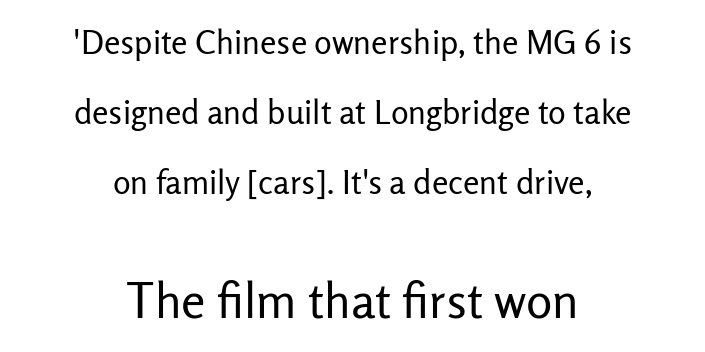
The image shows 49 px regular-weight sans-serif type, upright; set centered, loose line spacing (2.12x), normal letter spacing, not underlined; the second (bottom) block is 1.48x larger; low stroke contrast and a medium x-height.
